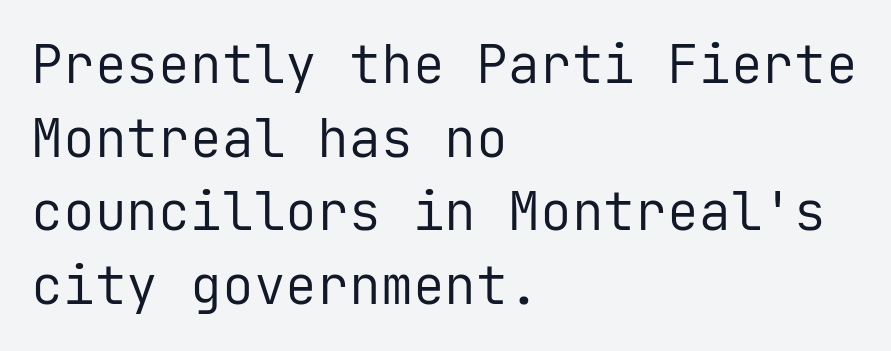
Notice how descenders clear the ascenders below comfortably — that's standard leading. Words appear dense and cohesive because spacing is normal. The font family rendered here belongs to the sans-serif group. These lines stack with their left ends in a neat column. Fixed-width glyphs throughout — classic coding-font behaviour. Check under the words: just untouched page.
